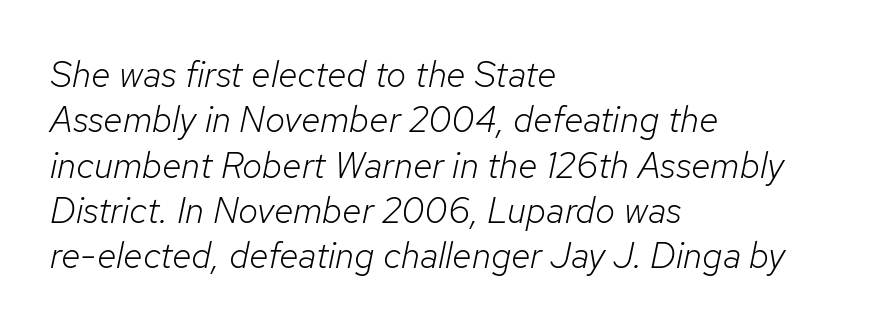
The passage shown has conventional tracking throughout. Compared with ordinary roman type, these characters are visibly tilted. This sample has the flowing, uneven cadence of proportional lettering. A classic flush-left, rag-right setting is used for this passage.
